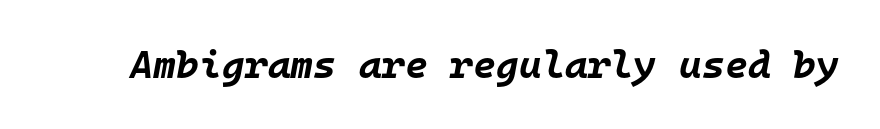
Q: Is the text bold? A: Yes.
Q: Is the text italic (slanted)? A: Yes, it leans right by about 10 degrees.
Q: Is the text underlined? A: No.
Q: Is the spacing between letters normal or unusually wide? A: Normal.
Q: Width (condensed, normal, or wide)? A: Normal.
Q: Stroke contrast? A: Low.
Q: x-height? A: Large.
Q: Monospaced? A: Yes.
